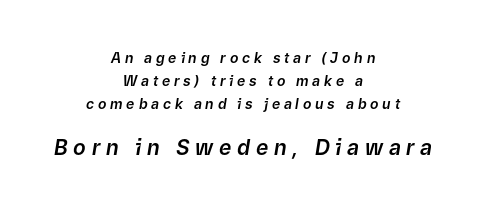
The image shows 21 px text type, italic (leaning right); set centered, normal line spacing (1.63x), unusually wide letter spacing (+0.27 em), not underlined; the second (bottom) block is 1.5x larger.
